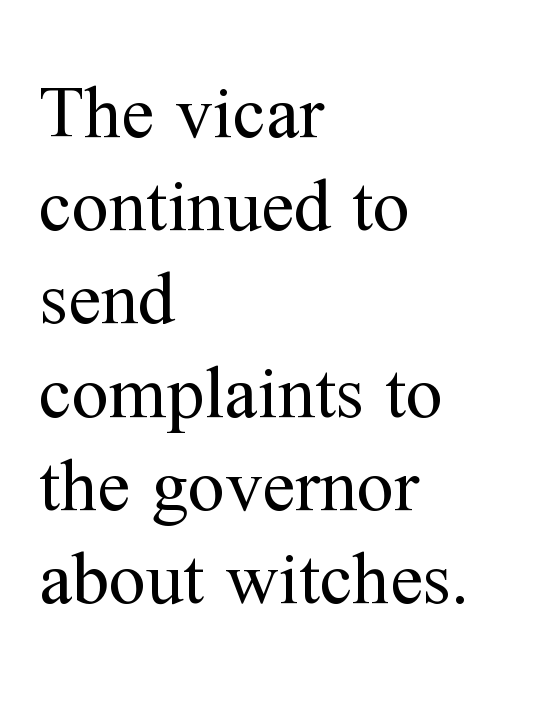
The image shows 74 px regular-weight serif type, upright; set left-aligned, normal line spacing (1.26x), normal letter spacing, not underlined; medium stroke contrast and a medium x-height.
